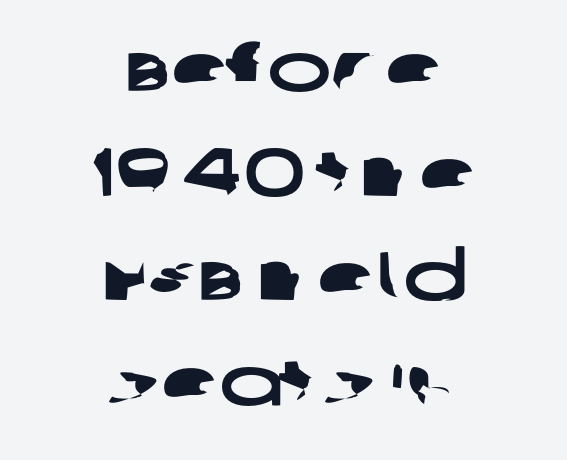
The image shows 68 px wide sans-serif type; set centered, normal line spacing (1.54x), normal letter spacing, not underlined; low stroke contrast and a large x-height.
